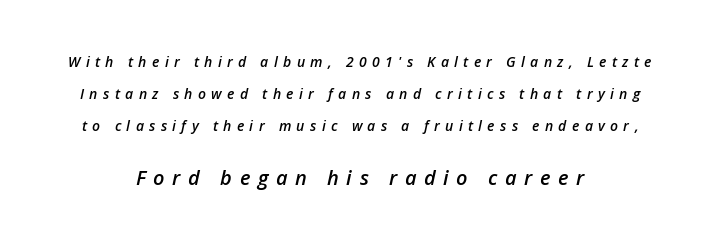
Q: Is the text bold? A: Semi-bold.
Q: Is the text italic (slanted)? A: Yes, it leans right by about 12 degrees.
Q: Is the text underlined? A: No.
Q: How is the paragraph aligned? A: Centered.
Q: Is the spacing between letters normal or unusually wide? A: Unusually wide.
Q: Is the spacing between lines tight, normal or loose? A: Loose.
Q: Which block of text is set in a larger size, the first (top) or the second (bottom)? A: The second (bottom) one.
